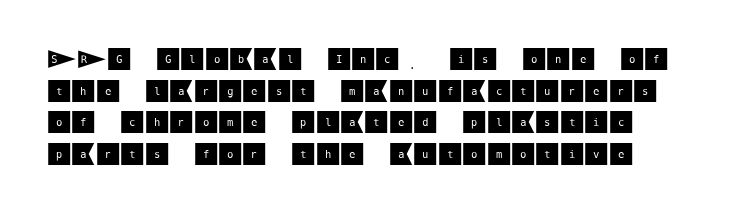
The image shows 25 px text type, upright; set left-aligned, normal line spacing (1.27x), normal letter spacing, not underlined.
